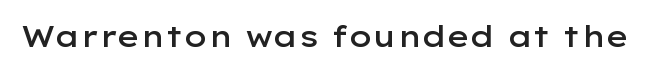
{"serif": "no", "italic": "no", "bold": "semi", "weight": "semibold", "width": "wide", "stroke_contrast": "low", "x_height": "medium", "monospaced": "no", "underline": "no", "letter_spacing": "normal", "letter_spacing_em": 0.0, "glyph_px": 30}
